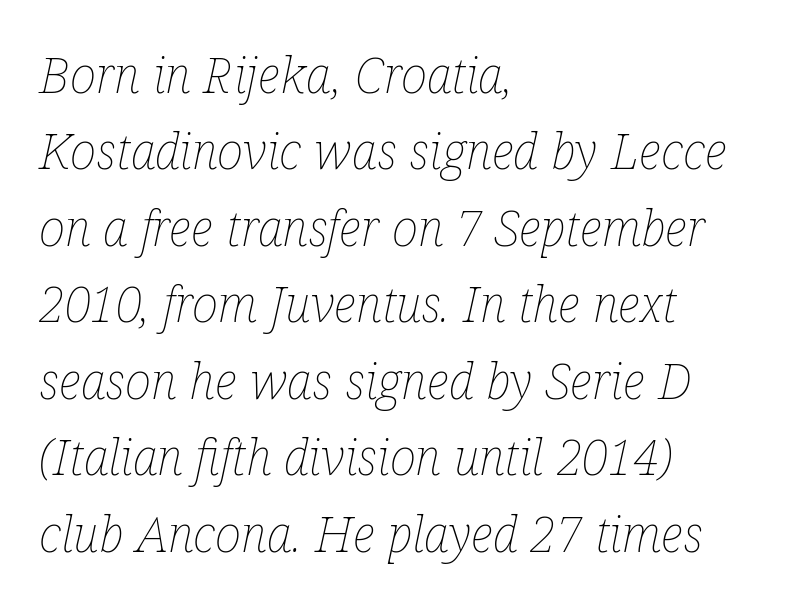
Q: Is the text bold? A: No.
Q: Is the text italic (slanted)? A: Yes, it leans right by about 12 degrees.
Q: Is the text underlined? A: No.
Q: How is the paragraph aligned? A: Left-aligned.
Q: Is the spacing between letters normal or unusually wide? A: Normal.
Q: Is the spacing between lines tight, normal or loose? A: Normal.
Q: Width (condensed, normal, or wide)? A: Condensed.
Q: Stroke contrast? A: Low.
Q: x-height? A: Medium.
Q: Monospaced? A: No.
